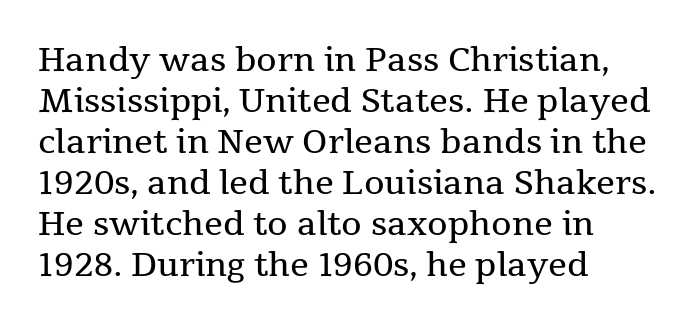
Stroke terminals: seriffed. Standard letterfit; no display-style spreading of the glyphs. You could not count columns in this text — the font is proportionally spaced. Posture: upright roman.
